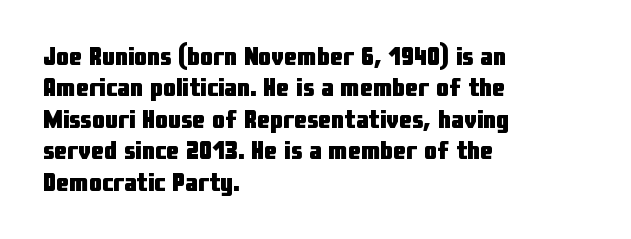
Q: Is the text bold? A: Yes.
Q: Is the text italic (slanted)? A: No, it is upright.
Q: Is the text underlined? A: No.
Q: How is the paragraph aligned? A: Left-aligned.
Q: Is the spacing between letters normal or unusually wide? A: Normal.
